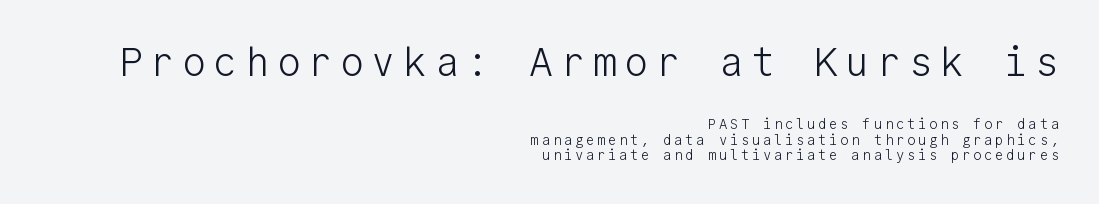
The image shows 40 px light sans-serif type, upright, monospaced; set right-aligned, tight line spacing (1.11x), not underlined; the first (top) block is 2.86x larger; low stroke contrast and a medium x-height.
